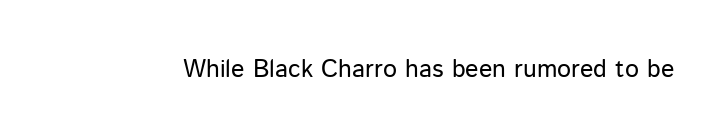
{"italic": "no", "bold": "no", "underline": "no", "letter_spacing": "normal", "letter_spacing_em": 0.0, "glyph_px": 25}
